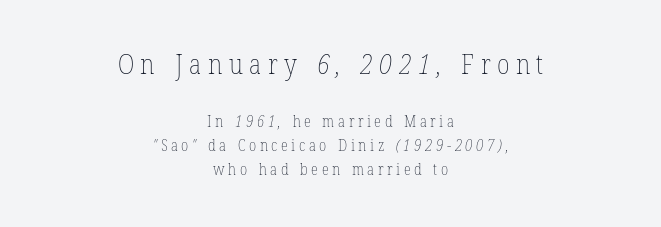
{"bold": "no", "weight": "thin", "width": "condensed", "stroke_contrast": "low", "x_height": "medium", "monospaced": "no", "underline": "no", "align": "center", "line_spacing": "normal", "line_spacing_ratio": 1.51, "letter_spacing": "wide", "letter_spacing_em": 0.23, "larger_block": "first", "size_ratio": 1.75, "glyph_px": 28}
